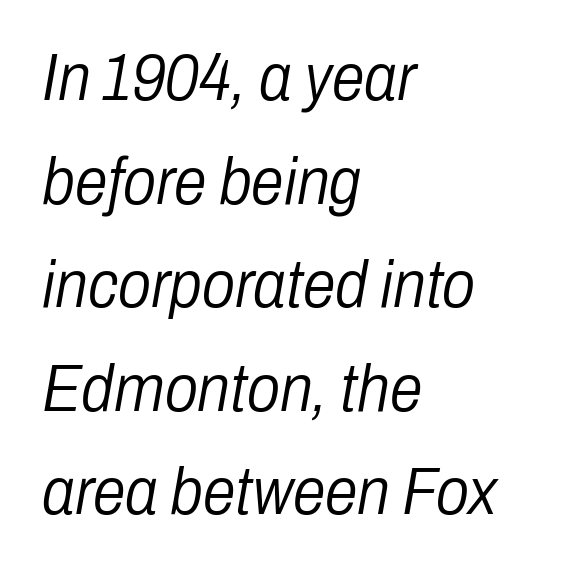
{"italic": "yes", "lean": "right", "slant_degrees": 10, "bold": "no", "weight": "light", "width": "condensed", "stroke_contrast": "low", "x_height": "medium", "monospaced": "no", "underline": "no", "align": "left", "line_spacing": "normal", "line_spacing_ratio": 1.57, "letter_spacing": "normal", "letter_spacing_em": 0.0, "glyph_px": 66}
